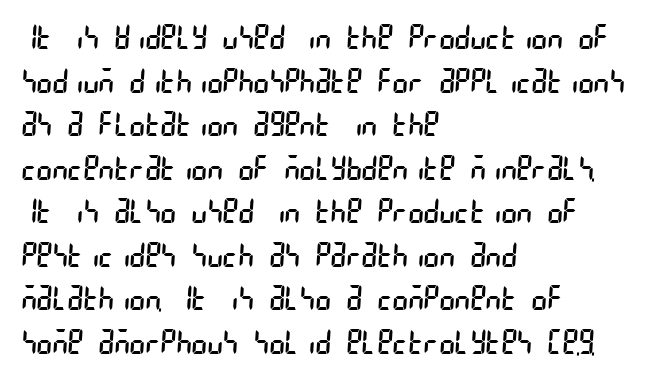
Q: Is the text bold? A: No.
Q: Is the typeface a serif or a sans-serif typeface? A: Sans-serif.
Q: Is the text underlined? A: No.
Q: How is the paragraph aligned? A: Left-aligned.
Q: Is the spacing between letters normal or unusually wide? A: Normal.
Q: Is the spacing between lines tight, normal or loose? A: Normal.
Q: Width (condensed, normal, or wide)? A: Condensed.
Q: Stroke contrast? A: Low.
Q: x-height? A: Large.
